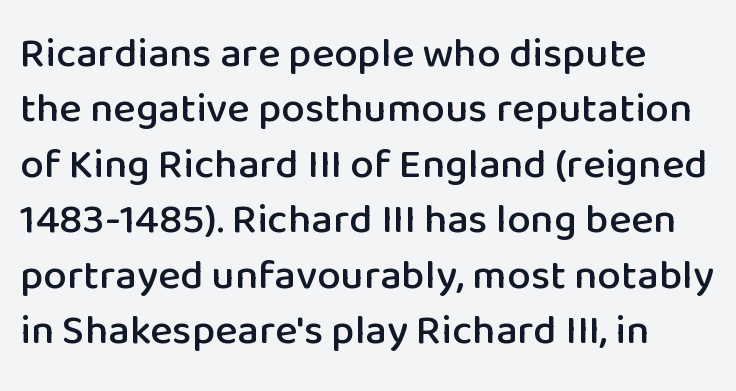
Nothing unusual about the tracking: characters are spaced as the font intends. Bare-footed words on every line. I'd call this a sans setting — the letters go barefoot. Left-aligned paragraph, ragged on the right. The lines sit at an ordinary, default distance from one another.
